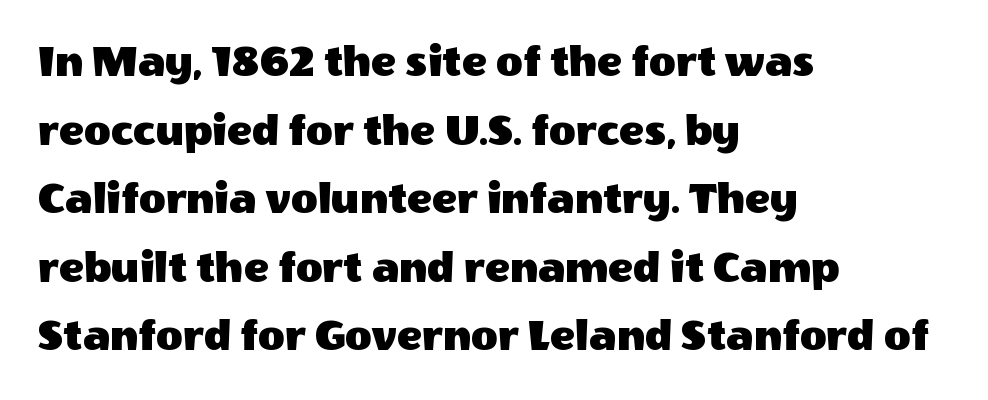
Q: Is the text italic (slanted)? A: No, it is upright.
Q: Is the typeface a serif or a sans-serif typeface? A: Sans-serif.
Q: Is the text underlined? A: No.
Q: How is the paragraph aligned? A: Left-aligned.
Q: Is the spacing between letters normal or unusually wide? A: Normal.
Q: Is the spacing between lines tight, normal or loose? A: Normal.
Q: Width (condensed, normal, or wide)? A: Normal.
Q: x-height? A: Large.
Q: Monospaced? A: No.
